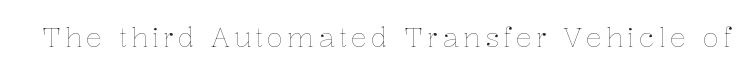
The space directly below the letters is spotless. The letters look calm and open, with moderate or lighter stems. Notice how the stems are strictly vertical — no italics here.
